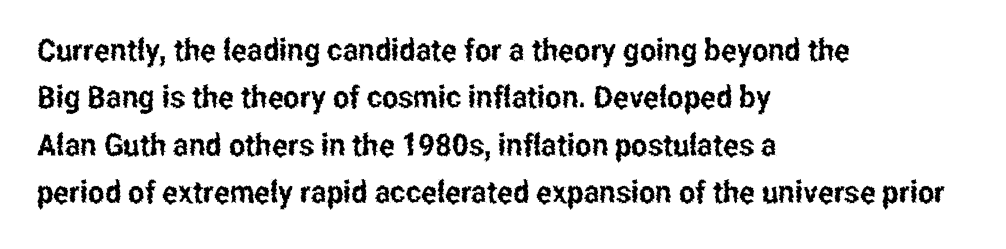
The image shows 31 px condensed sans-serif type, upright; set left-aligned, normal line spacing (1.53x), normal letter spacing, not underlined; low stroke contrast and a medium x-height.
